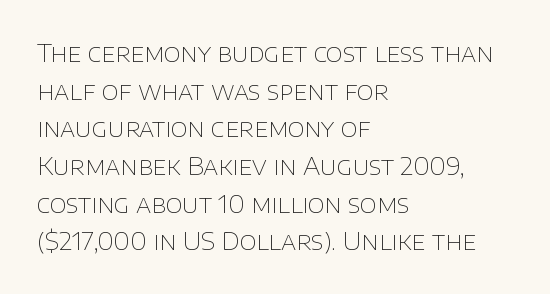
{"italic": "no", "bold": "no", "underline": "no", "align": "left", "line_spacing": "normal", "line_spacing_ratio": 1.57, "letter_spacing": "normal", "letter_spacing_em": 0.0, "glyph_px": 24}
